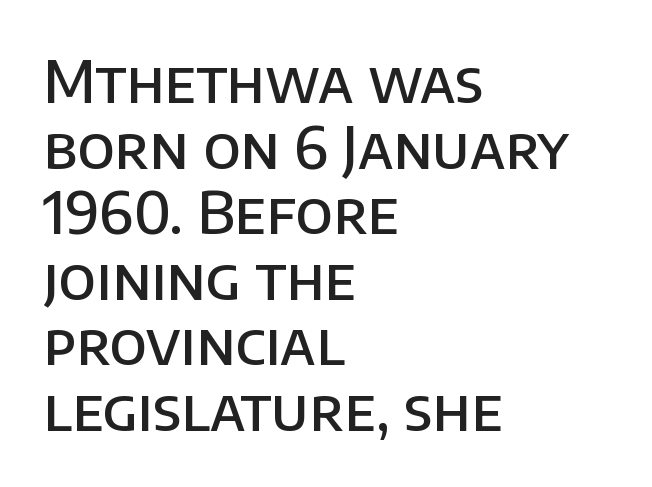
Q: Is the text bold? A: Semi-bold.
Q: Is the text italic (slanted)? A: No, it is upright.
Q: Is the typeface a serif or a sans-serif typeface? A: Sans-serif.
Q: Is the text underlined? A: No.
Q: How is the paragraph aligned? A: Left-aligned.
Q: Is the spacing between letters normal or unusually wide? A: Normal.
Q: Is the spacing between lines tight, normal or loose? A: Tight.
Q: Width (condensed, normal, or wide)? A: Normal.
Q: Stroke contrast? A: Low.
Q: x-height? A: Large.
Q: Monospaced? A: No.
